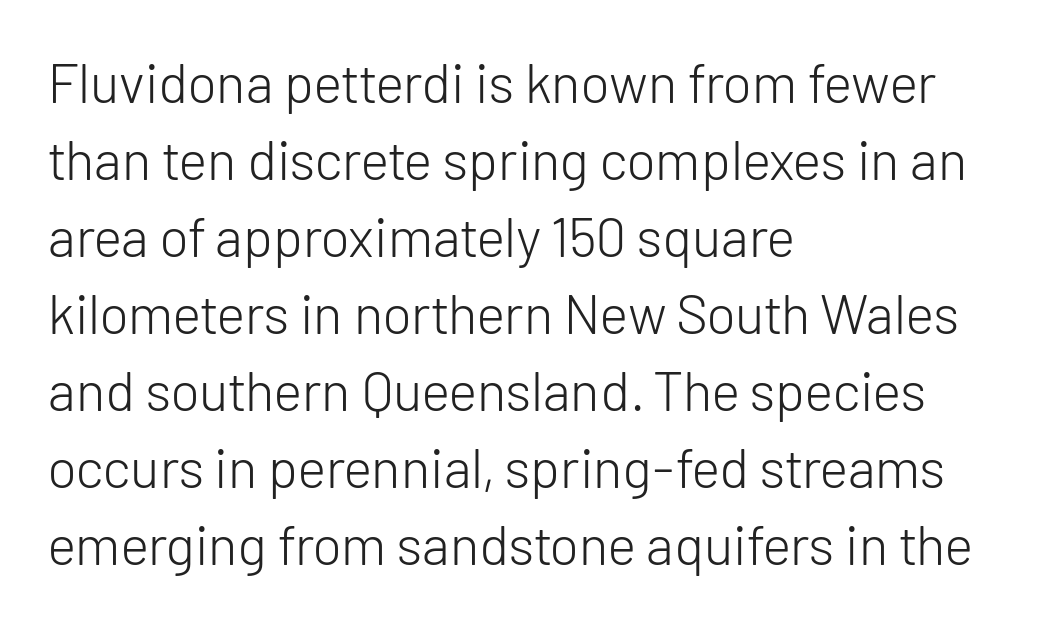
These glyphs show unthickened strokes, regular width or finer. Nothing sits at the stroke ends, so this counts as sans-serif. Honestly, the row spacing looks completely unremarkable. The type sits square on the baseline with zero lean.
